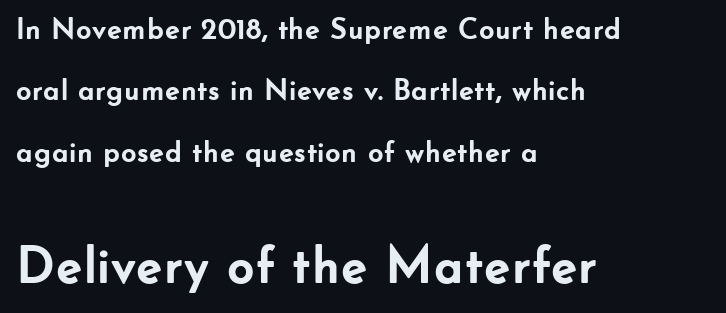
{"serif": "no", "italic": "no", "bold": "yes", "weight": "semibold", "width": "normal", "stroke_contrast": "low", "x_height": "small", "monospaced": "no", "underline": "no", "align": "left", "line_spacing": "loose", "line_spacing_ratio": 2.05, "letter_spacing": "normal", "letter_spacing_em": 0.0, "larger_block": "second", "size_ratio": 1.77, "glyph_px": 53}
